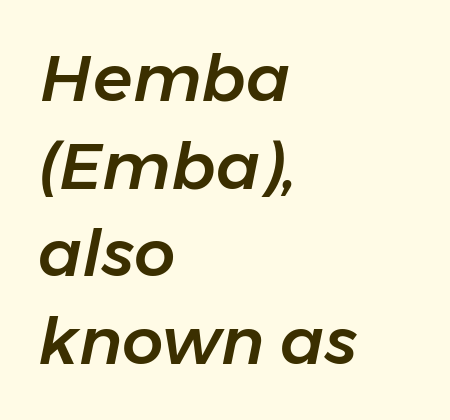
Compared with ordinary roman type, these characters are visibly tilted. The words here are not underlined. Every row of glyphs begins at an identical x-position on the left. Vertical spacing — default. The face used here is rendered with its standard letterfit.
